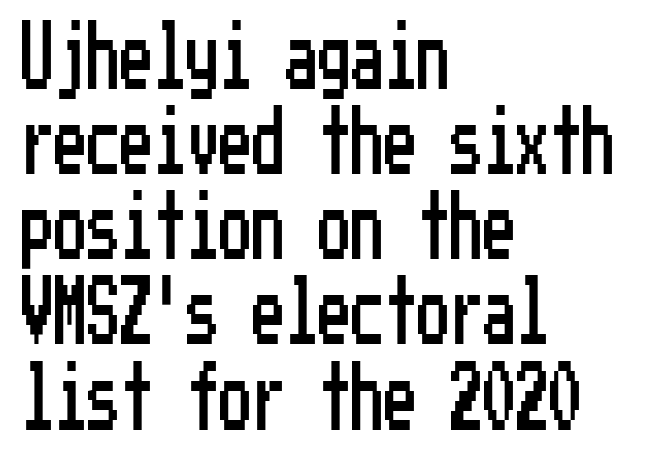
Students, note that the glyphs here touch the page at normal intervals. Underline: absent. The letters stand straight up with perfectly vertical stems. Successive baselines arrive at the customary interval. Stroke terminals: plain, sans-serif.
